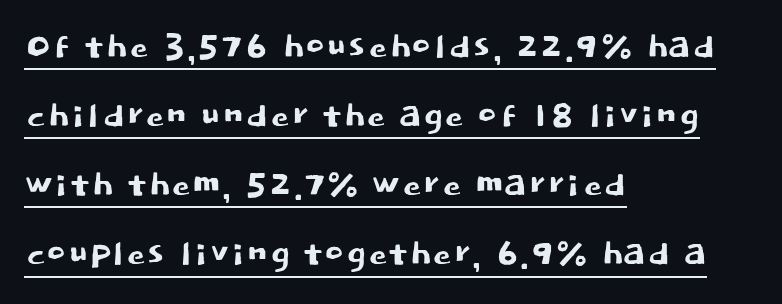
Q: Is the text italic (slanted)? A: No, it is upright.
Q: Is the typeface a serif or a sans-serif typeface? A: Sans-serif.
Q: Is the text underlined? A: Yes.
Q: How is the paragraph aligned? A: Left-aligned.
Q: Is the spacing between letters normal or unusually wide? A: Normal.
Q: Is the spacing between lines tight, normal or loose? A: Normal.
Q: Width (condensed, normal, or wide)? A: Normal.
Q: Stroke contrast? A: Low.
Q: x-height? A: Large.
Q: Monospaced? A: No.
